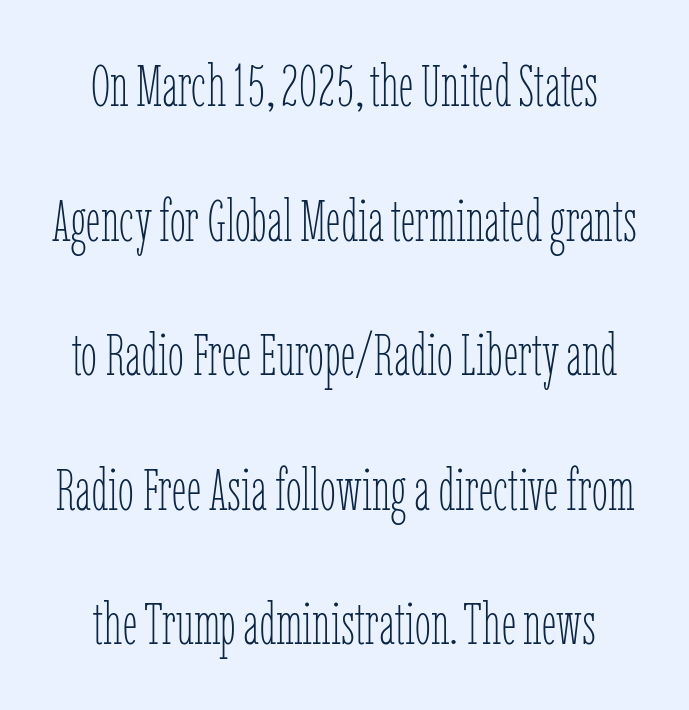
Observe the ordinary spacing: letters are neighbours, not strangers. Baseline-to-baseline distance is far greater than the letter height. The glyphs are unaccompanied by any horizontal stroke below them. This is not heavy type; no bold has been used. Do the characters align in a grid? No, the font is proportional.
